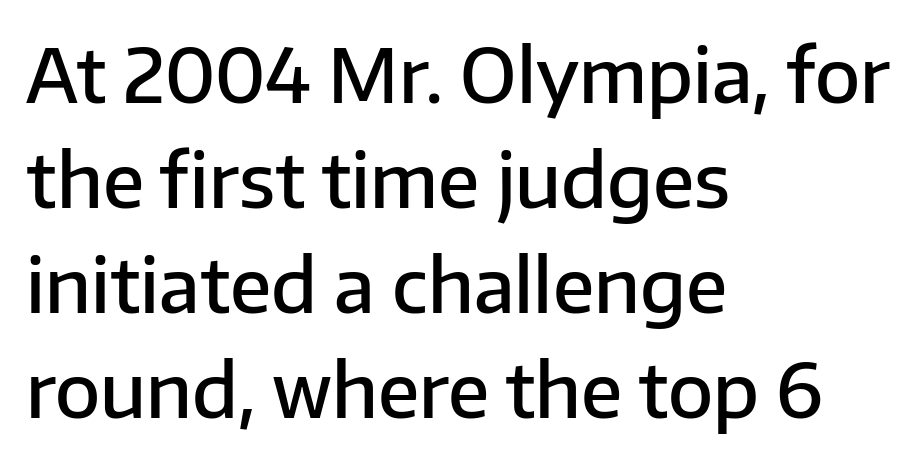
{"serif": "no", "italic": "no", "bold": "semi", "weight": "semibold", "width": "normal", "stroke_contrast": "low", "x_height": "medium", "monospaced": "no", "underline": "no", "align": "left", "line_spacing": "normal", "line_spacing_ratio": 1.42, "letter_spacing": "normal", "letter_spacing_em": 0.0, "glyph_px": 74}
